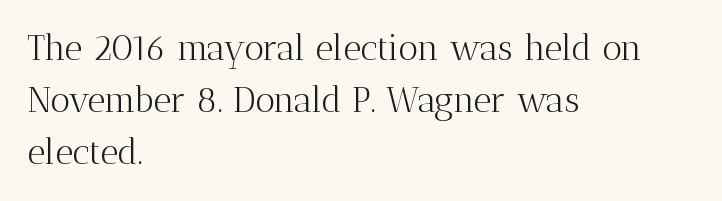
The image shows 35 px light serif type, upright; set left-aligned, normal line spacing (1.49x), normal letter spacing, not underlined; medium stroke contrast and a medium x-height.
